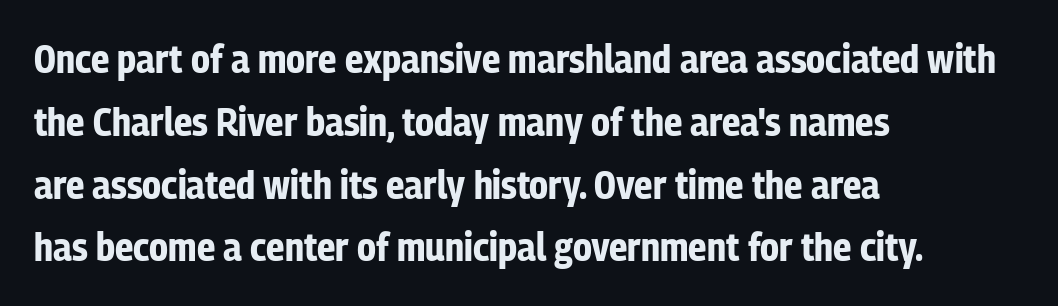
Regarding serifs, this sample does without them. Each line starts at the same left margin while the right side varies. A typesetter would mark this as roman, not italic. Vertical spacing — default.
